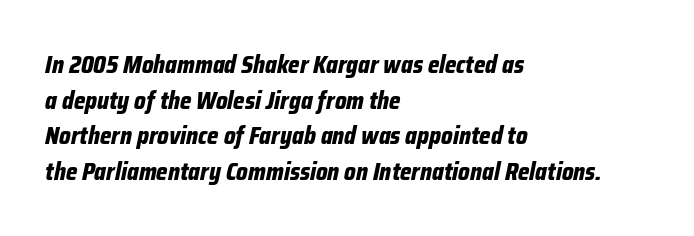
{"italic": "yes", "lean": "right", "slant_degrees": 12, "bold": "yes", "underline": "no", "align": "left", "line_spacing": "normal", "line_spacing_ratio": 1.48, "letter_spacing": "normal", "letter_spacing_em": 0.0, "glyph_px": 24}
